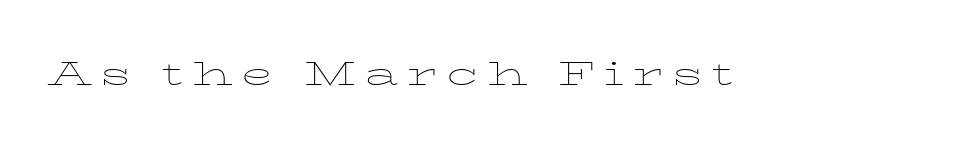
Characters remain perfectly vertical along every line. Stroke thickness stays within the range of a standard reading face or lighter. Observe the wide spacing: letters keep a clear distance from each other. Descenders hang freely into open space. Varying glyph widths throughout — classic text-font behaviour. The passage shown is typeset with a serif family.
